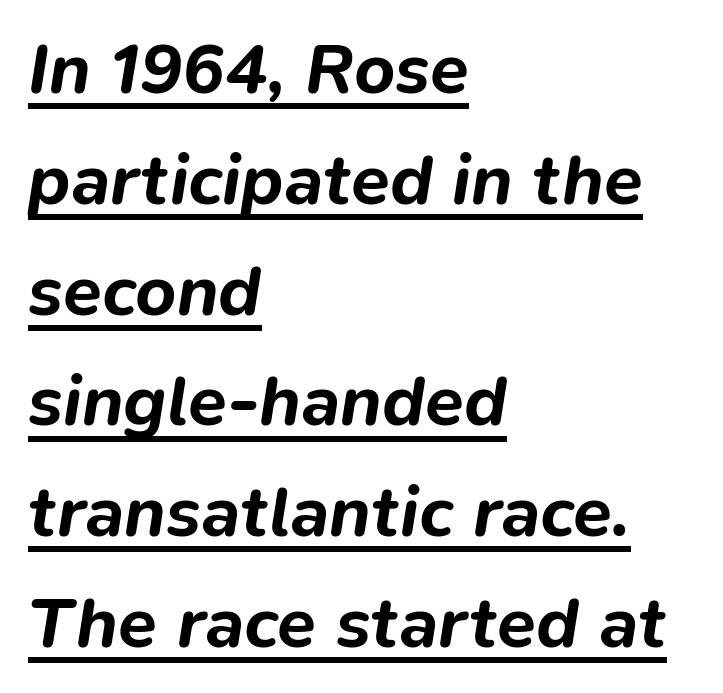
You could call the tracking neutral — neither tight nor loose. Notice how descenders clear the ascenders below comfortably — that's standard leading. Compared with undecorated copy, this sample adds a rule below the words. Horizontal alignment here is leftward, the default for most running prose. The axis of the letterforms is tilted away from vertical.
